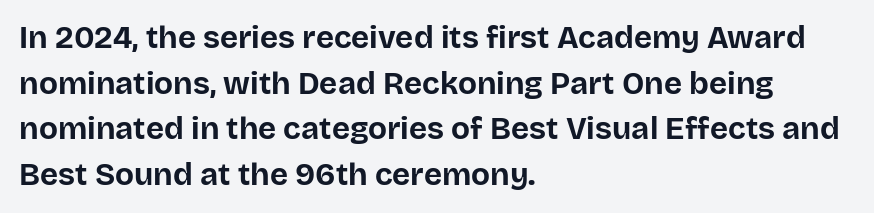
Q: Is the text bold? A: Yes.
Q: Is the text italic (slanted)? A: No, it is upright.
Q: Is the typeface a serif or a sans-serif typeface? A: Sans-serif.
Q: Is the text underlined? A: No.
Q: How is the paragraph aligned? A: Left-aligned.
Q: Is the spacing between letters normal or unusually wide? A: Normal.
Q: Is the spacing between lines tight, normal or loose? A: Normal.
Q: Width (condensed, normal, or wide)? A: Normal.
Q: Stroke contrast? A: Low.
Q: x-height? A: Large.
Q: Monospaced? A: No.
